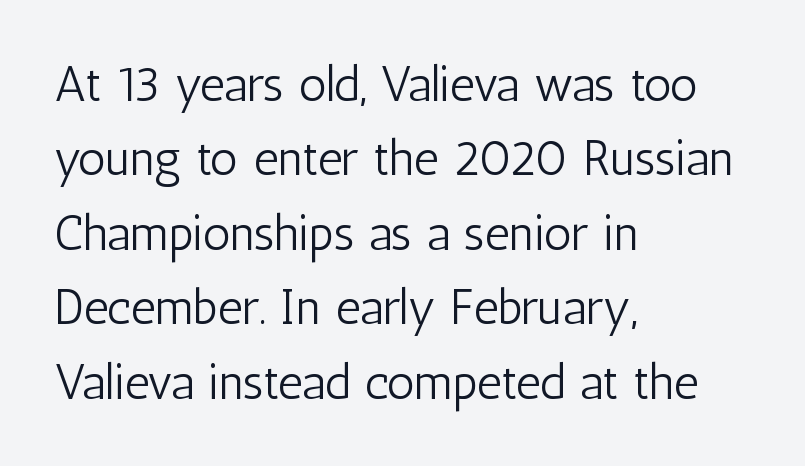
The image shows 49 px light, condensed sans-serif type, upright; set left-aligned, normal line spacing (1.52x), normal letter spacing, not underlined; low stroke contrast and a medium x-height.
